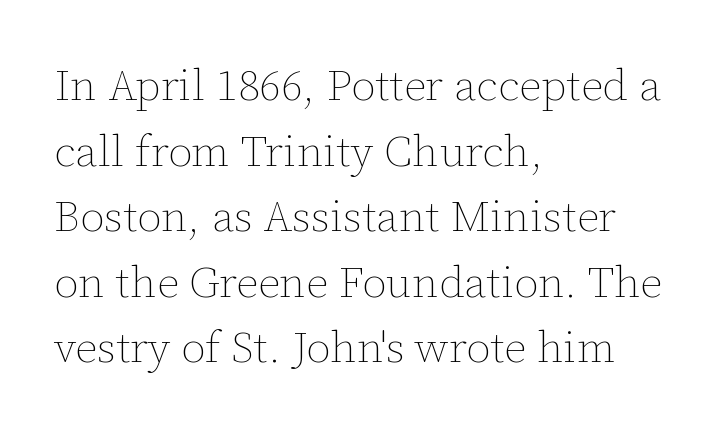
Q: Is the text bold? A: No.
Q: Is the text italic (slanted)? A: No, it is upright.
Q: Is the text underlined? A: No.
Q: How is the paragraph aligned? A: Left-aligned.
Q: Is the spacing between letters normal or unusually wide? A: Normal.
Q: Is the spacing between lines tight, normal or loose? A: Normal.
Q: Width (condensed, normal, or wide)? A: Normal.
Q: Stroke contrast? A: Low.
Q: x-height? A: Medium.
Q: Monospaced? A: No.
